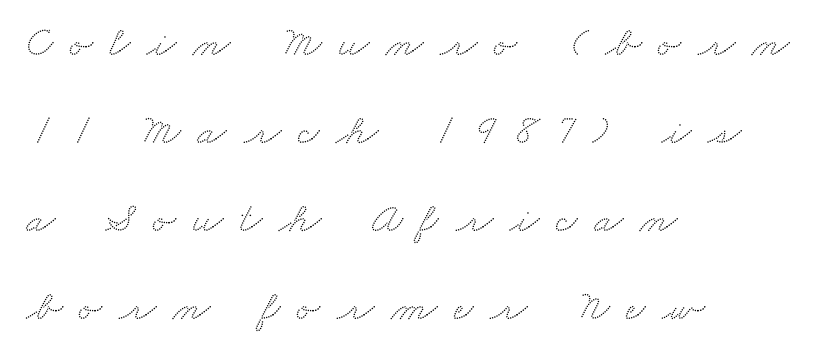
The image shows 43 px wide serif type; set left-aligned, loose line spacing (2.05x), unusually wide letter spacing (+0.39 em), not underlined; medium stroke contrast and a small x-height.
